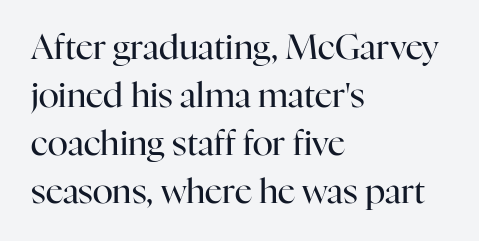
{"serif": "yes", "italic": "no", "bold": "no", "weight": "regular", "width": "normal", "stroke_contrast": "high", "x_height": "medium", "monospaced": "no", "underline": "no", "align": "left", "line_spacing": "normal", "line_spacing_ratio": 1.41, "letter_spacing": "normal", "letter_spacing_em": 0.0, "glyph_px": 34}
